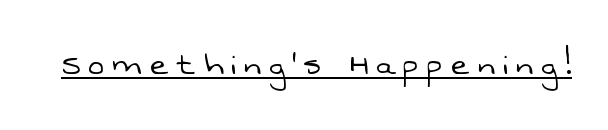
The image shows 38 px light sans-serif type; set unusually wide letter spacing (+0.22 em), underlined; low stroke contrast and a medium x-height.
